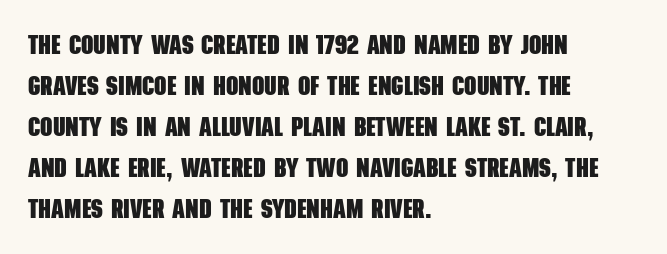
{"bold": "yes", "underline": "no", "align": "left", "line_spacing": "normal", "line_spacing_ratio": 1.52, "letter_spacing": "normal", "letter_spacing_em": 0.0, "glyph_px": 27}
